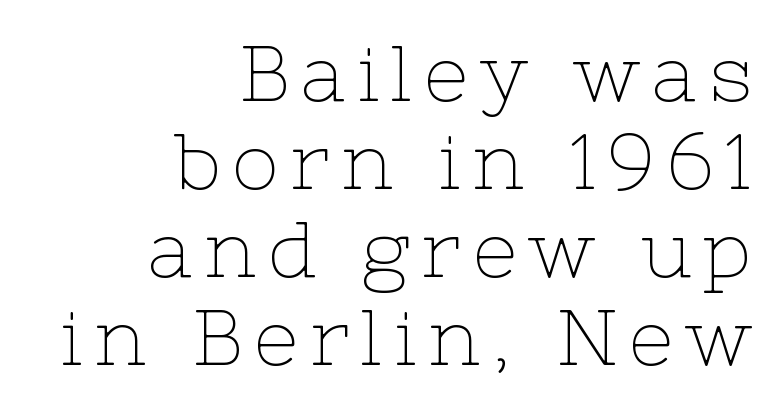
Q: Is the text bold? A: No.
Q: Is the text italic (slanted)? A: No, it is upright.
Q: Is the typeface a serif or a sans-serif typeface? A: Serif.
Q: Is the text underlined? A: No.
Q: How is the paragraph aligned? A: Right-aligned.
Q: Is the spacing between lines tight, normal or loose? A: Tight.
Q: Width (condensed, normal, or wide)? A: Normal.
Q: Stroke contrast? A: Low.
Q: x-height? A: Medium.
Q: Monospaced? A: No.
